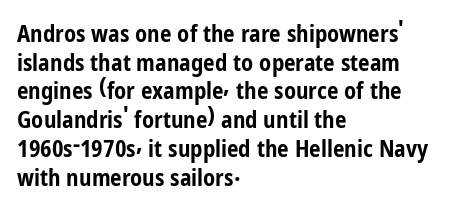
The image shows 23 px bold type, upright; set left-aligned, normal line spacing (1.25x), normal letter spacing, not underlined.
